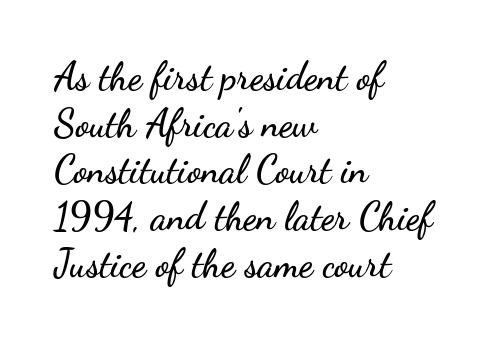
{"serif": "no", "width": "wide", "stroke_contrast": "low", "x_height": "small", "monospaced": "no", "underline": "no", "align": "left", "line_spacing_ratio": 1.23, "letter_spacing": "normal", "letter_spacing_em": 0.0, "glyph_px": 38}
